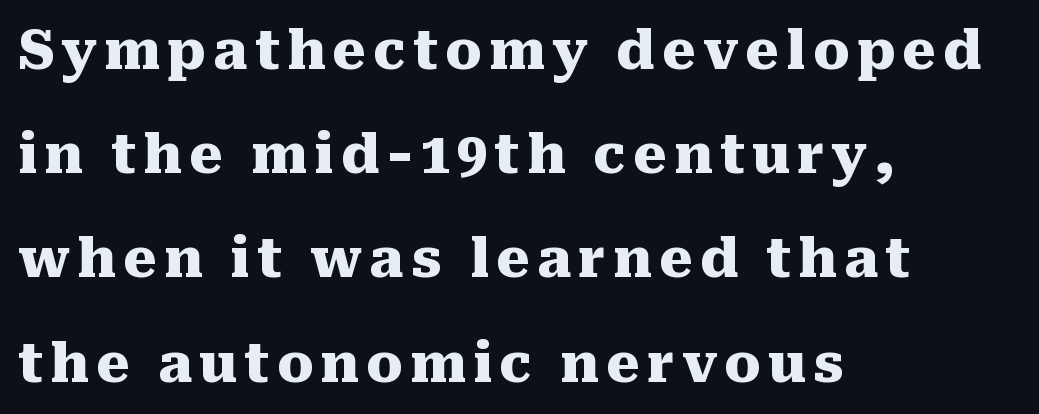
{"serif": "yes", "italic": "no", "bold": "yes", "weight": "heavy", "width": "normal", "stroke_contrast": "medium", "x_height": "medium", "monospaced": "no", "underline": "no", "align": "left", "line_spacing": "loose", "line_spacing_ratio": 1.93, "glyph_px": 54}
